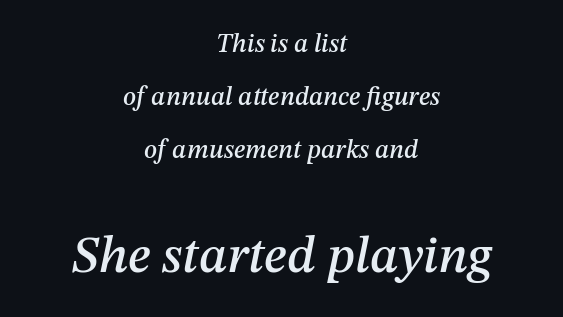
{"italic": "yes", "lean": "right", "slant_degrees": 12, "width": "normal", "stroke_contrast": "medium", "x_height": "medium", "monospaced": "no", "underline": "no", "align": "center", "line_spacing": "loose", "line_spacing_ratio": 2.03, "letter_spacing": "normal", "letter_spacing_em": 0.0, "larger_block": "second", "size_ratio": 2.0, "glyph_px": 52}
